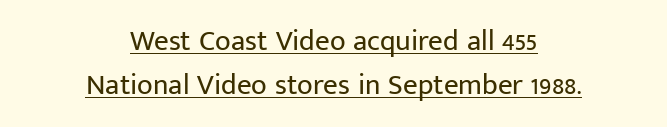
{"serif": "no", "italic": "no", "bold": "no", "weight": "regular", "width": "normal", "stroke_contrast": "low", "x_height": "medium", "monospaced": "no", "underline": "yes", "align": "center", "line_spacing": "normal", "line_spacing_ratio": 1.51, "letter_spacing": "normal", "letter_spacing_em": 0.0, "glyph_px": 29}
